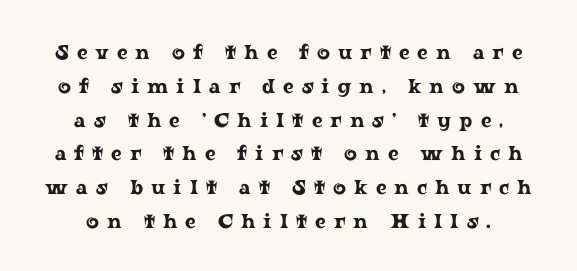
Q: Is the text italic (slanted)? A: No, it is upright.
Q: Is the text underlined? A: No.
Q: Is the spacing between letters normal or unusually wide? A: Unusually wide.
Q: Is the spacing between lines tight, normal or loose? A: Normal.
